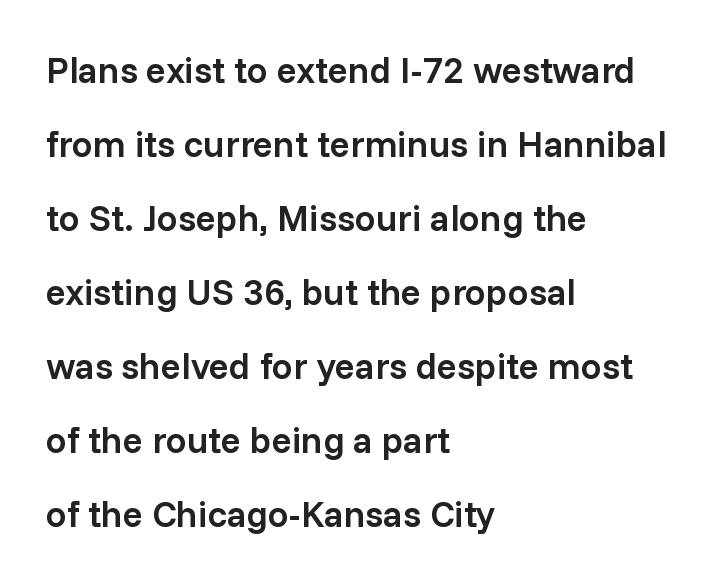
The image shows 37 px semibold sans-serif type, upright; set left-aligned, loose line spacing (2.0x), normal letter spacing, not underlined; low stroke contrast and a medium x-height.
